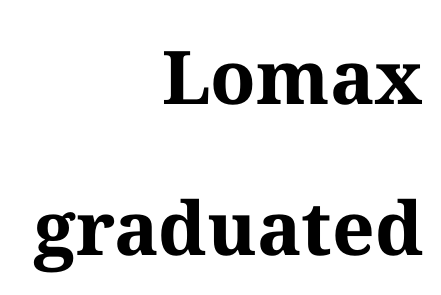
Q: Is the text bold? A: Yes.
Q: Is the text italic (slanted)? A: No, it is upright.
Q: Is the typeface a serif or a sans-serif typeface? A: Serif.
Q: Is the text underlined? A: No.
Q: How is the paragraph aligned? A: Right-aligned.
Q: Is the spacing between letters normal or unusually wide? A: Normal.
Q: Is the spacing between lines tight, normal or loose? A: Loose.
Q: Width (condensed, normal, or wide)? A: Normal.
Q: Stroke contrast? A: Medium.
Q: x-height? A: Medium.
Q: Monospaced? A: No.
